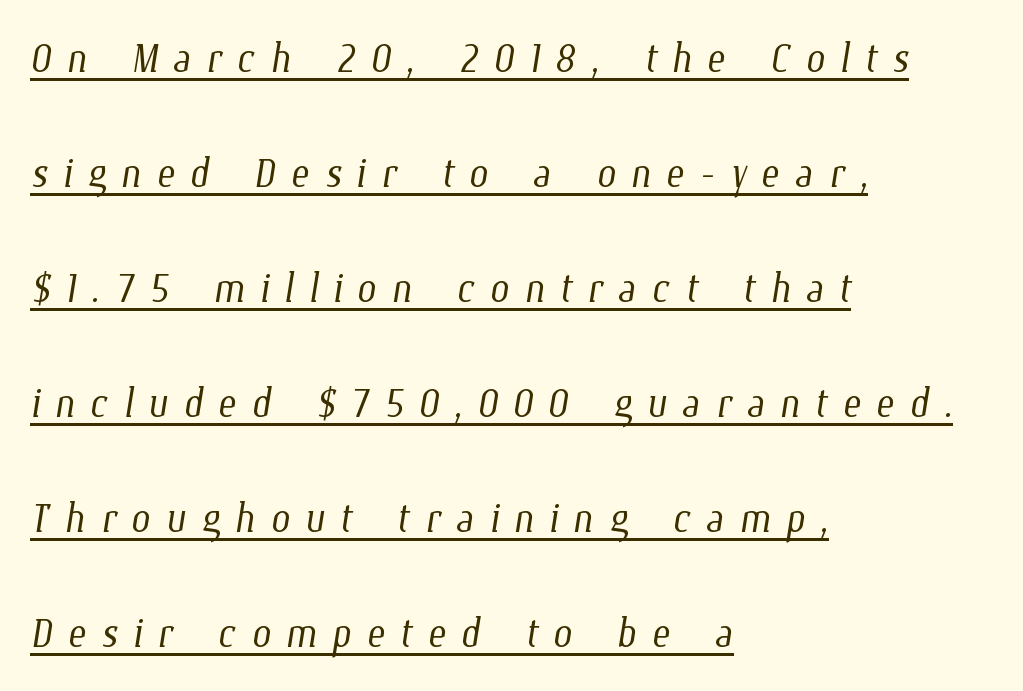
Q: Is the text bold? A: No.
Q: Is the text underlined? A: Yes.
Q: How is the paragraph aligned? A: Left-aligned.
Q: Is the spacing between letters normal or unusually wide? A: Unusually wide.
Q: Is the spacing between lines tight, normal or loose? A: Loose.
Q: Width (condensed, normal, or wide)? A: Condensed.
Q: Stroke contrast? A: Low.
Q: x-height? A: Medium.
Q: Monospaced? A: No.
